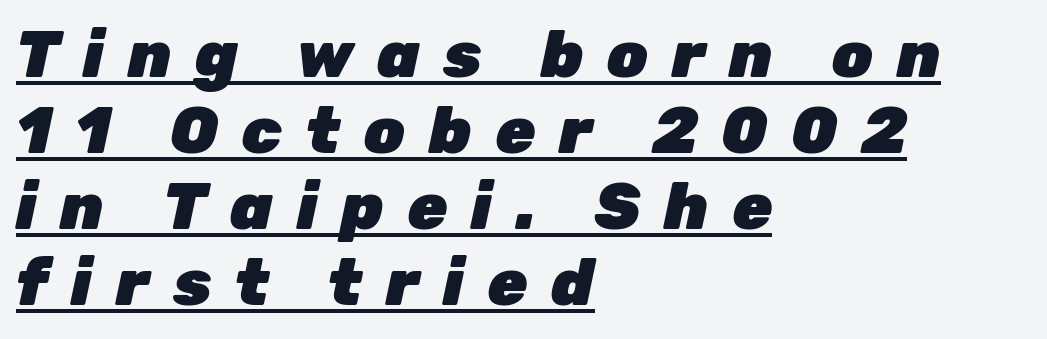
When letters slant like this, we call the style italic. Looks like regular typesetting: each glyph gets only the width it needs. The ragged edge is on the right, which tells us the setting is flush left. Compared with typical body copy, the letter spacing here is much looser. The lettering is marked with a stroke running underneath it.
